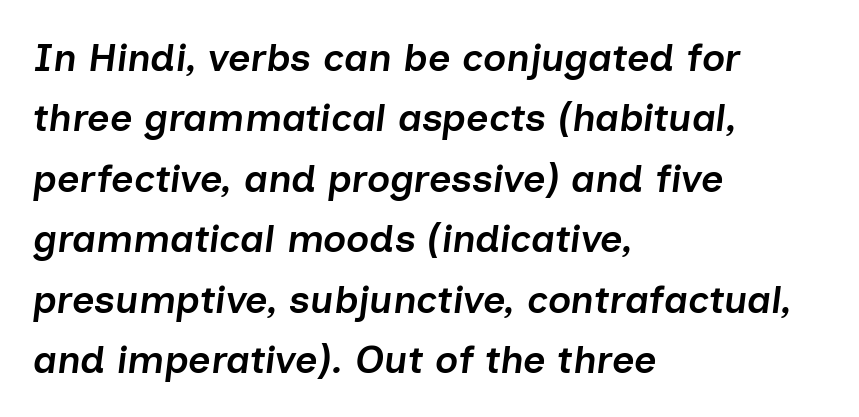
{"italic": "yes", "lean": "right", "slant_degrees": 7, "bold": "semi", "weight": "semibold", "width": "normal", "stroke_contrast": "low", "x_height": "medium", "monospaced": "no", "underline": "no", "align": "left", "line_spacing": "normal", "line_spacing_ratio": 1.55, "letter_spacing": "normal", "letter_spacing_em": 0.0, "glyph_px": 39}
